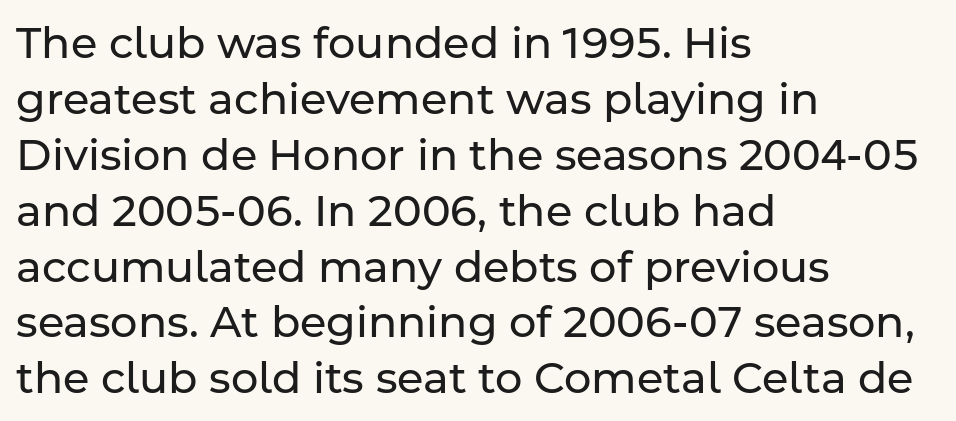
{"serif": "no", "italic": "no", "bold": "no", "weight": "regular", "width": "normal", "stroke_contrast": "low", "x_height": "medium", "monospaced": "no", "underline": "no", "align": "left", "line_spacing": "normal", "line_spacing_ratio": 1.3, "letter_spacing": "normal", "letter_spacing_em": 0.0, "glyph_px": 43}
